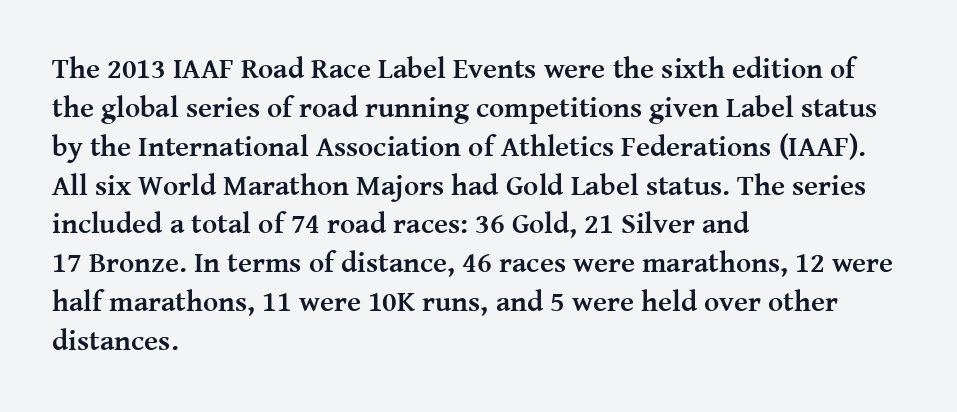
{"serif": "yes", "italic": "no", "bold": "yes", "weight": "semibold", "width": "normal", "stroke_contrast": "medium", "x_height": "medium", "monospaced": "no", "underline": "no", "align": "left", "line_spacing": "normal", "line_spacing_ratio": 1.34, "letter_spacing": "normal", "letter_spacing_em": 0.0, "glyph_px": 29}
